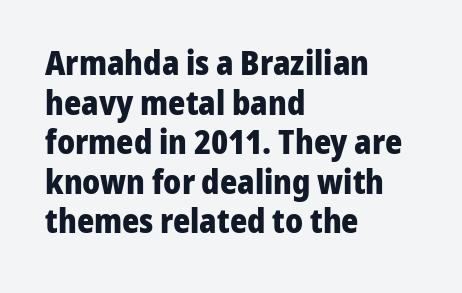
{"serif": "no", "italic": "no", "bold": "yes", "weight": "heavy", "width": "normal", "stroke_contrast": "low", "x_height": "medium", "monospaced": "no", "underline": "no", "align": "left", "line_spacing_ratio": 1.2, "letter_spacing": "normal", "letter_spacing_em": 0.0, "glyph_px": 33}
